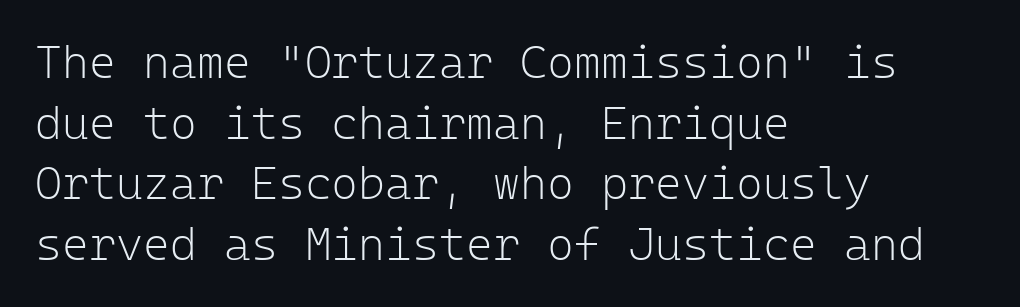
The image shows 46 px light sans-serif type, upright, monospaced; set left-aligned, normal line spacing (1.32x), normal letter spacing, not underlined; low stroke contrast and a medium x-height.
